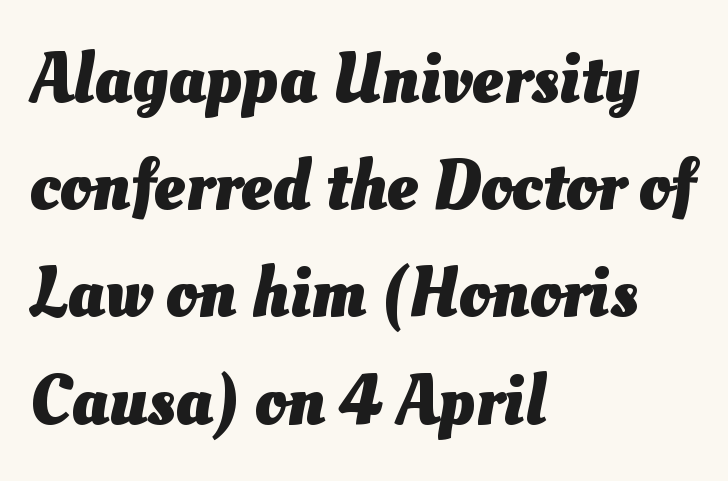
Q: Is the text bold? A: Yes.
Q: Is the text underlined? A: No.
Q: How is the paragraph aligned? A: Left-aligned.
Q: Is the spacing between letters normal or unusually wide? A: Normal.
Q: Is the spacing between lines tight, normal or loose? A: Normal.
Q: Width (condensed, normal, or wide)? A: Normal.
Q: Stroke contrast? A: Medium.
Q: x-height? A: Small.
Q: Monospaced? A: No.
